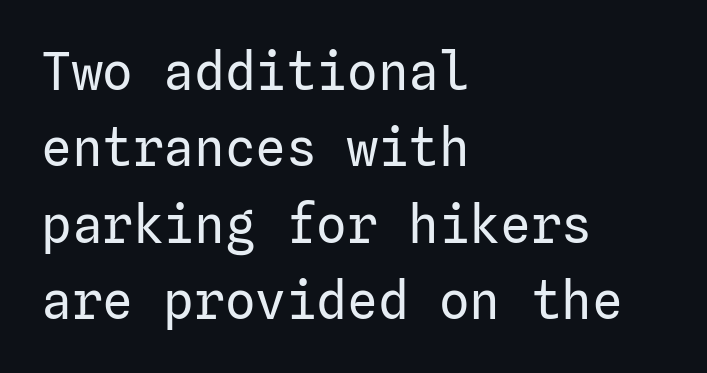
{"serif": "no", "italic": "no", "bold": "no", "weight": "regular", "width": "normal", "stroke_contrast": "low", "x_height": "medium", "underline": "no", "align": "left", "line_spacing": "normal", "line_spacing_ratio": 1.5, "letter_spacing": "normal", "letter_spacing_em": 0.0, "glyph_px": 51}
